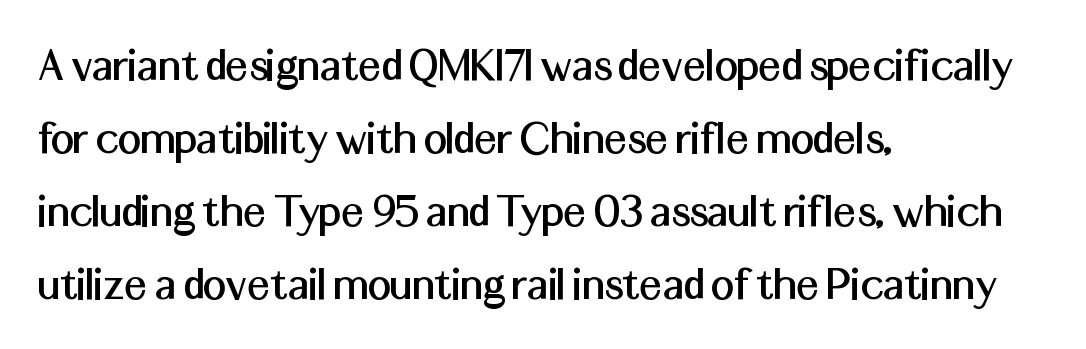
{"serif": "no", "italic": "no", "width": "normal", "stroke_contrast": "medium", "x_height": "medium", "monospaced": "no", "underline": "no", "align": "left", "line_spacing": "normal", "line_spacing_ratio": 1.43, "letter_spacing": "normal", "letter_spacing_em": 0.0, "glyph_px": 51}
